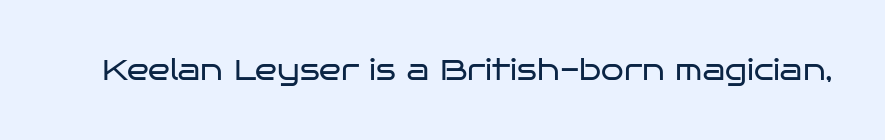
The image shows 29 px regular-weight, wide sans-serif type, upright; set normal letter spacing, not underlined; low stroke contrast and a large x-height.
